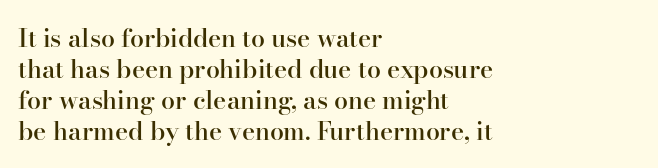
{"italic": "no", "bold": "semi", "underline": "no", "align": "left", "line_spacing_ratio": 1.24, "letter_spacing": "normal", "letter_spacing_em": 0.0, "glyph_px": 25}
